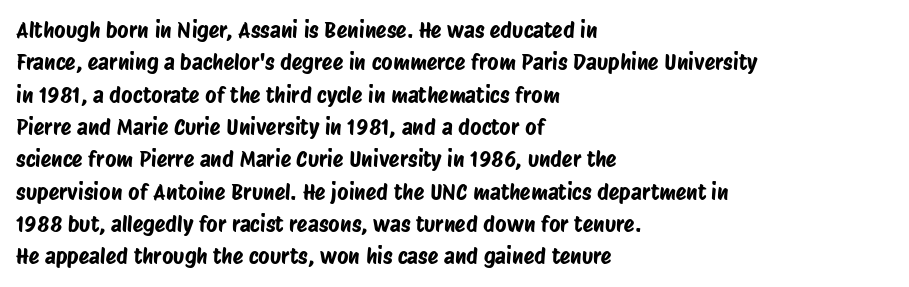
Q: Is the text underlined? A: No.
Q: How is the paragraph aligned? A: Left-aligned.
Q: Is the spacing between letters normal or unusually wide? A: Normal.
Q: Is the spacing between lines tight, normal or loose? A: Normal.
